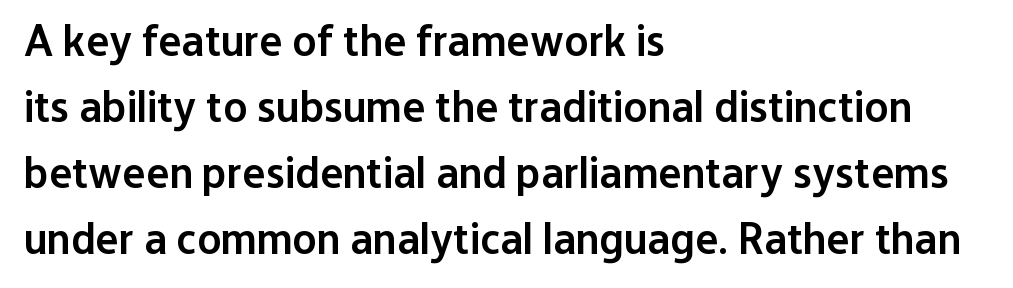
The image shows 44 px semibold sans-serif type, upright; set left-aligned, normal line spacing (1.5x), normal letter spacing, not underlined; low stroke contrast and a medium x-height.
